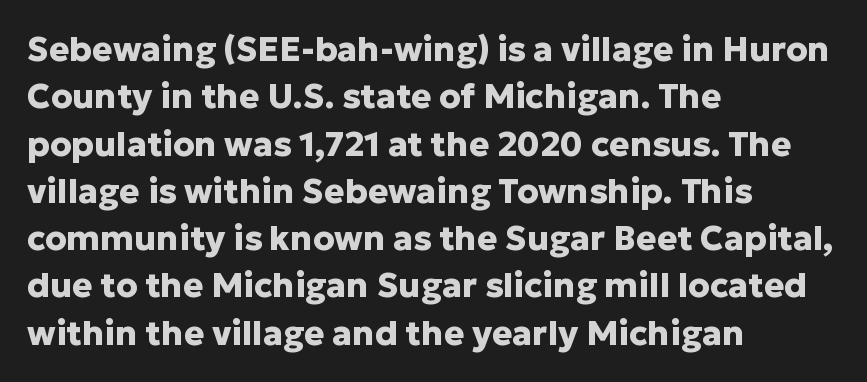
Q: Is the text bold? A: Yes.
Q: Is the text italic (slanted)? A: No, it is upright.
Q: Is the typeface a serif or a sans-serif typeface? A: Sans-serif.
Q: Is the text underlined? A: No.
Q: How is the paragraph aligned? A: Left-aligned.
Q: Is the spacing between letters normal or unusually wide? A: Normal.
Q: Is the spacing between lines tight, normal or loose? A: Normal.
Q: Width (condensed, normal, or wide)? A: Normal.
Q: Stroke contrast? A: Low.
Q: x-height? A: Medium.
Q: Monospaced? A: No.
